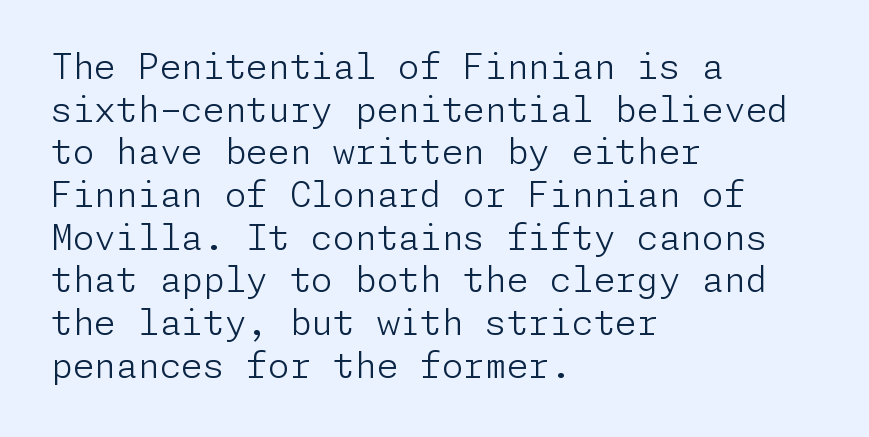
The image shows 35 px light sans-serif type, upright; set left-aligned, line spacing 1.22x, normal letter spacing, not underlined; low stroke contrast and a medium x-height.
